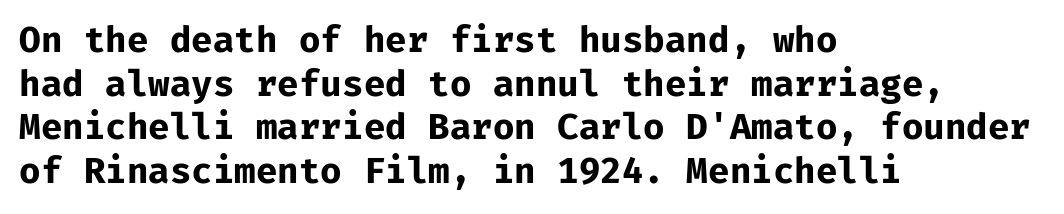
This is the regular roman posture of the typeface. The baseline area is clear. The passage shown is emphatically bold. Each line starts at the same left margin while the right side varies.
